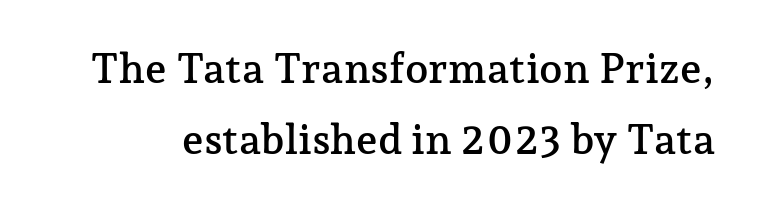
The words here are not underlined. This sample has the flowing, uneven cadence of proportional lettering. In terms of letterspacing, this is plain default setting. If you drew a line through each stem, it would be perfectly vertical.
